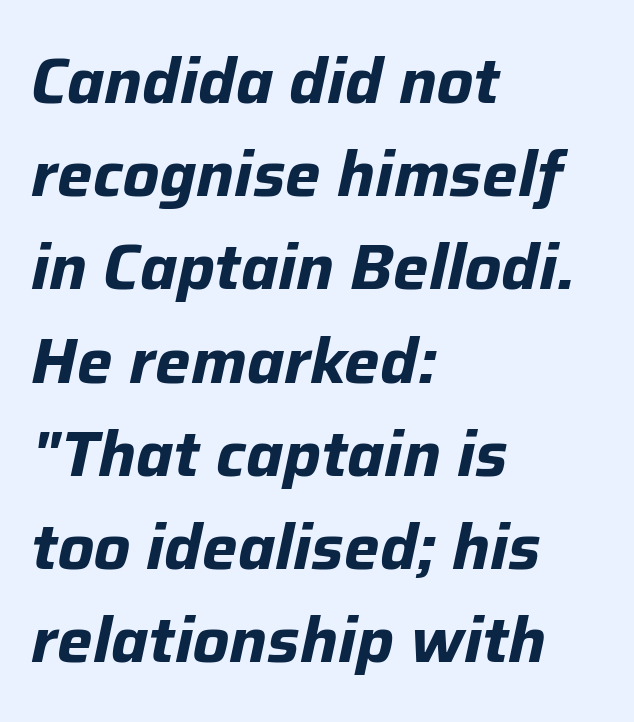
How are the letters spaced? Ordinarily, with no added tracking. Every row of glyphs begins at an identical x-position on the left. Heft: maximum for text — a bold. The block of text has a typical density, with ordinary space between rows. The letters advance in unequal steps, a hallmark of proportional type. Tall strokes in this sample are angled rather than plumb.
